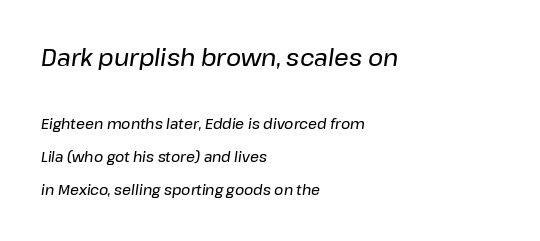
The whole block is typeset with a tilt. Check under the words: just untouched page. In terms of leading, this rendering errs on the spacious side. All the whitespace from short lines collects on the right.
